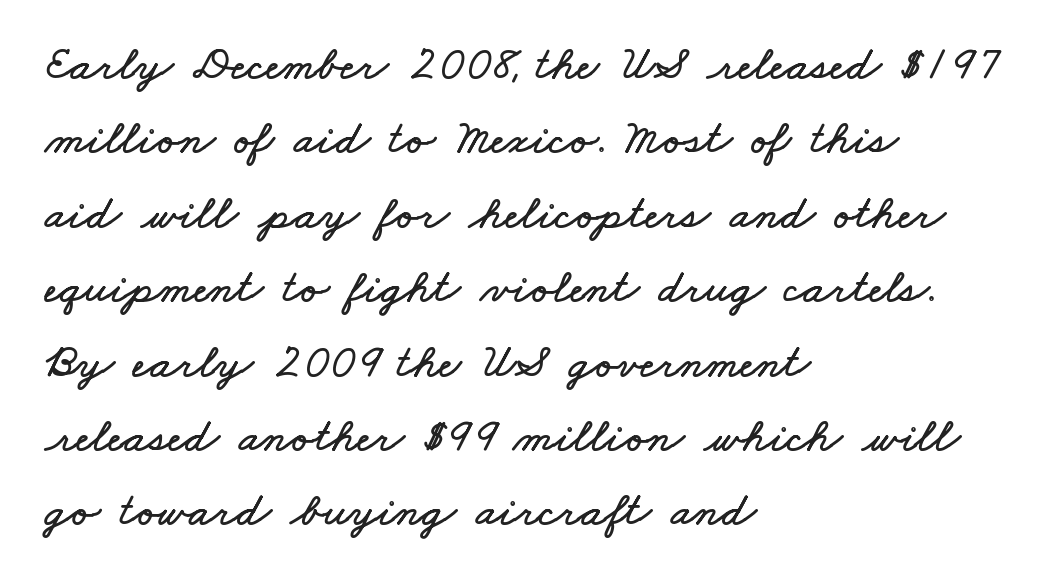
Q: Is the text underlined? A: No.
Q: How is the paragraph aligned? A: Left-aligned.
Q: Is the spacing between letters normal or unusually wide? A: Normal.
Q: Is the spacing between lines tight, normal or loose? A: Normal.
Q: Width (condensed, normal, or wide)? A: Wide.
Q: Stroke contrast? A: Low.
Q: x-height? A: Small.
Q: Monospaced? A: No.
